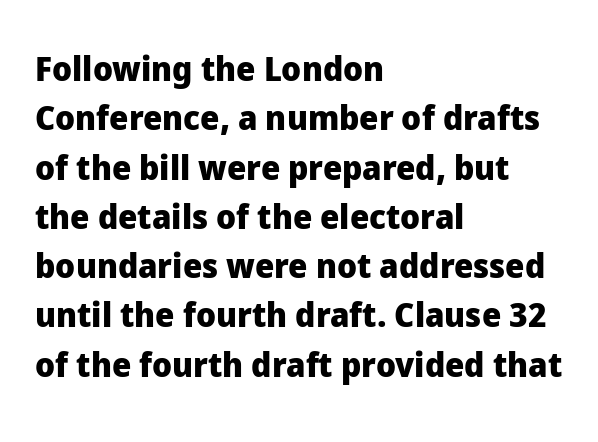
The image shows 34 px heavy sans-serif type, upright; set left-aligned, normal line spacing (1.45x), normal letter spacing, not underlined; low stroke contrast and a medium x-height.
